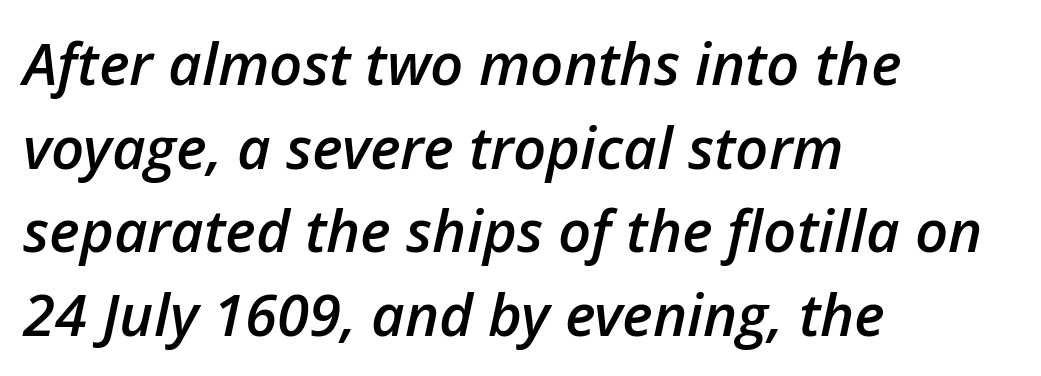
When letters slant like this, we call the style italic. The passage shown is not underscored anywhere. No extra tracking has been applied to these lines. Interline gaps are of average width in this sample.
